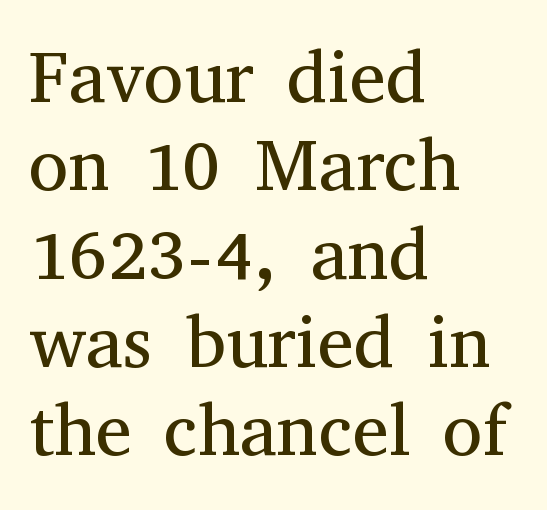
The image shows 73 px regular-weight serif type, upright; set left-aligned, line spacing 1.21x, normal letter spacing, not underlined; medium stroke contrast and a medium x-height.
